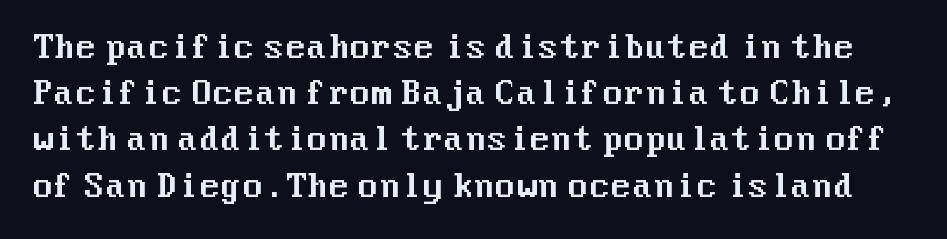
{"serif": "no", "italic": "no", "width": "normal", "stroke_contrast": "medium", "x_height": "medium", "underline": "no", "line_spacing": "normal", "line_spacing_ratio": 1.49, "letter_spacing": "normal", "letter_spacing_em": 0.0, "glyph_px": 31}
